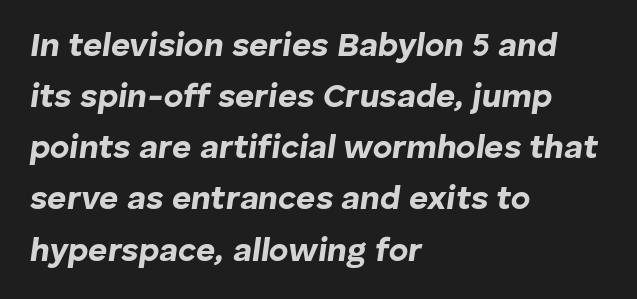
{"italic": "yes", "lean": "right", "slant_degrees": 8, "bold": "yes", "weight": "bold", "width": "normal", "stroke_contrast": "low", "x_height": "medium", "monospaced": "no", "underline": "no", "align": "left", "line_spacing": "normal", "line_spacing_ratio": 1.55, "letter_spacing": "normal", "letter_spacing_em": 0.0, "glyph_px": 33}
